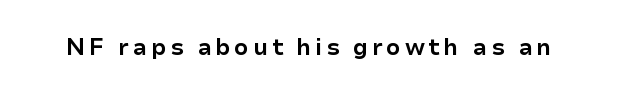
{"italic": "no", "bold": "yes", "underline": "no", "glyph_px": 23}
